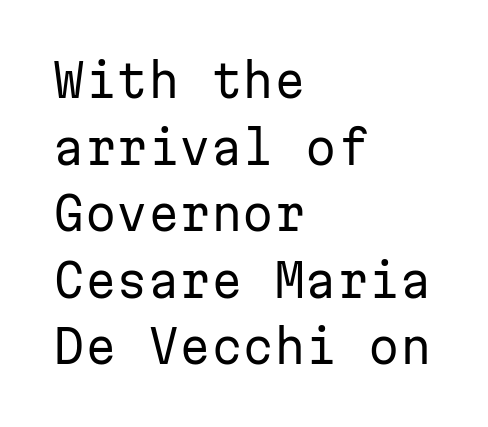
The image shows 45 px regular-weight sans-serif type, upright, monospaced; set left-aligned, normal line spacing (1.48x), normal letter spacing, not underlined; low stroke contrast and a medium x-height.
